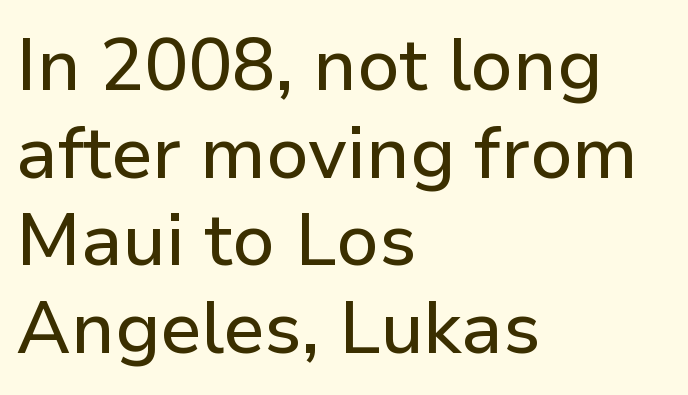
The image shows 73 px sans-serif type, upright; set left-aligned, line spacing 1.2x, normal letter spacing, not underlined; low stroke contrast and a medium x-height.
